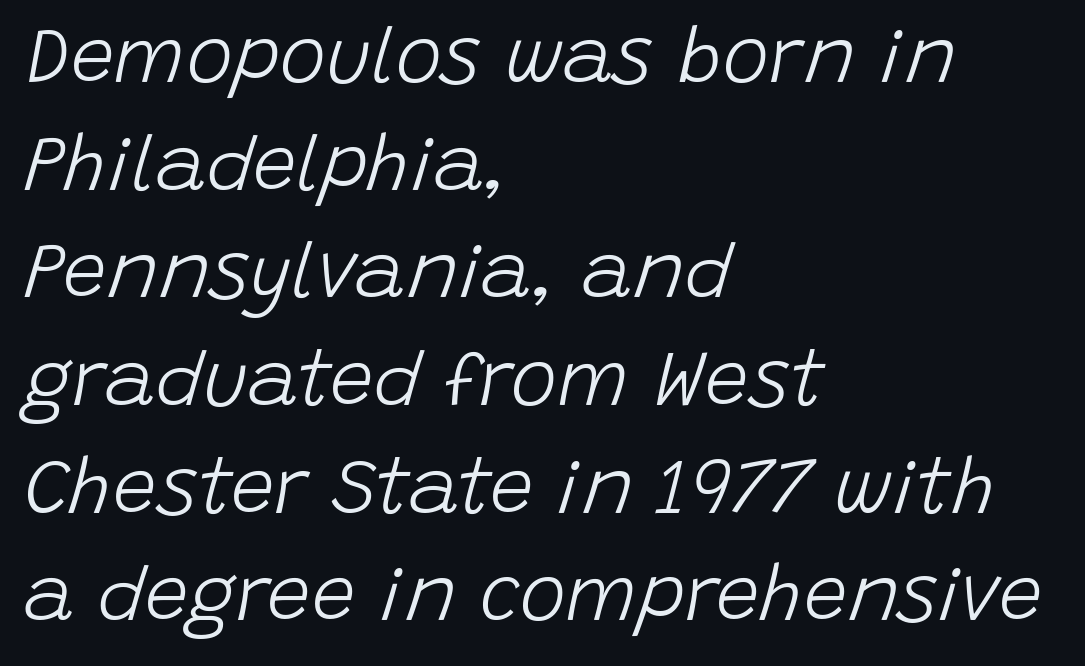
The image shows 78 px light type, italic (leaning right); set left-aligned, normal line spacing (1.38x), normal letter spacing, not underlined; low stroke contrast and a large x-height.
